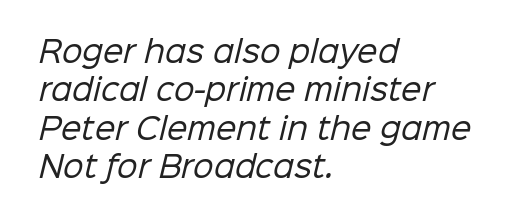
Q: Is the text bold? A: No.
Q: Is the typeface a serif or a sans-serif typeface? A: Sans-serif.
Q: Is the text underlined? A: No.
Q: How is the paragraph aligned? A: Left-aligned.
Q: Is the spacing between letters normal or unusually wide? A: Normal.
Q: Is the spacing between lines tight, normal or loose? A: Normal.
Q: Width (condensed, normal, or wide)? A: Normal.
Q: Stroke contrast? A: Low.
Q: x-height? A: Medium.
Q: Monospaced? A: No.
